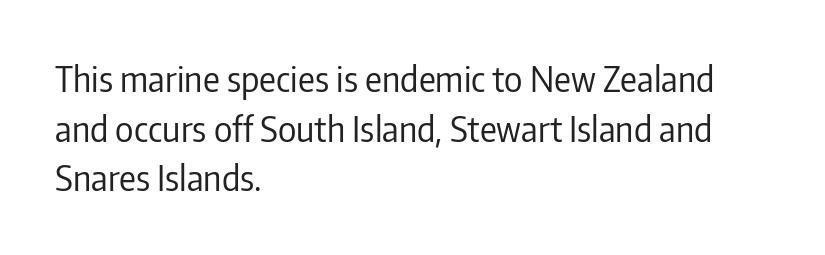
You could not count columns in this text — the font is proportionally spaced. No chunkiness to these letters — they're not bold. The type is set solid horizontally, with unmodified tracking. Posture: upright roman.
